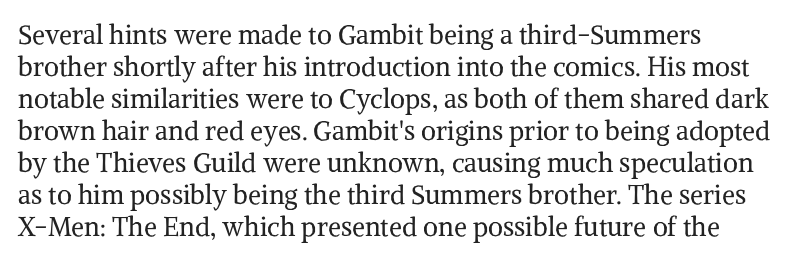
Think standard paragraph weight, or any step lighter than that. Only glyphs here, with clear space below each row. Is there any slant? The stems are plumb. Characters follow at the spacing the type designer built in.
